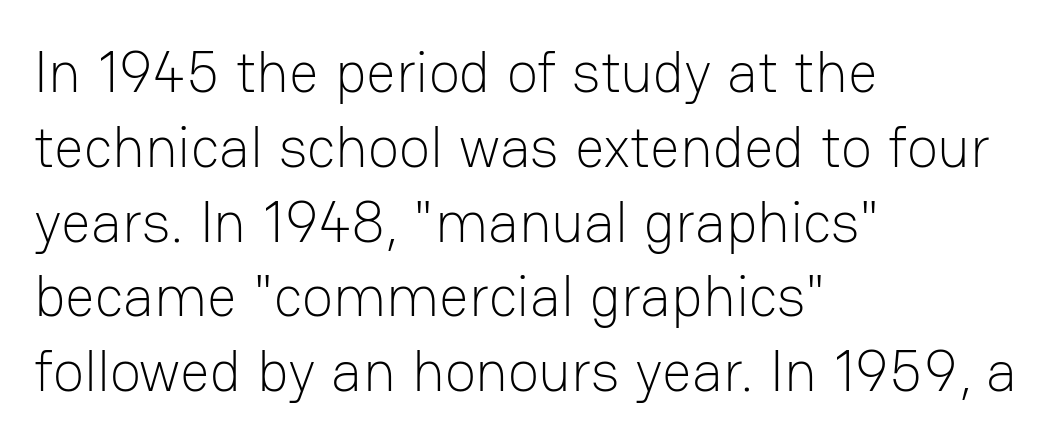
Q: Is the text bold? A: No.
Q: Is the text italic (slanted)? A: No, it is upright.
Q: Is the typeface a serif or a sans-serif typeface? A: Sans-serif.
Q: Is the text underlined? A: No.
Q: How is the paragraph aligned? A: Left-aligned.
Q: Is the spacing between letters normal or unusually wide? A: Normal.
Q: Is the spacing between lines tight, normal or loose? A: Normal.
Q: Width (condensed, normal, or wide)? A: Normal.
Q: Stroke contrast? A: Low.
Q: x-height? A: Medium.
Q: Monospaced? A: No.
